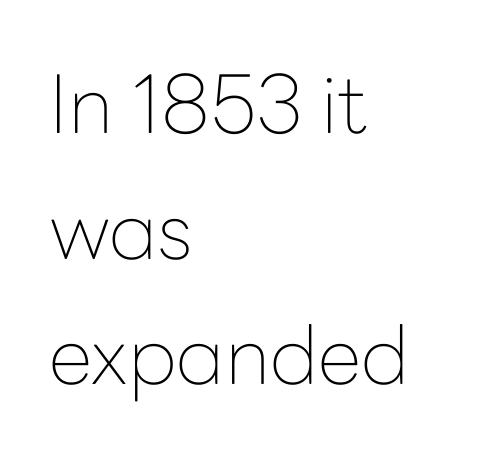
Q: Is the text bold? A: No.
Q: Is the text italic (slanted)? A: No, it is upright.
Q: Is the typeface a serif or a sans-serif typeface? A: Sans-serif.
Q: Is the text underlined? A: No.
Q: How is the paragraph aligned? A: Left-aligned.
Q: Is the spacing between letters normal or unusually wide? A: Normal.
Q: Is the spacing between lines tight, normal or loose? A: Normal.
Q: Width (condensed, normal, or wide)? A: Normal.
Q: Stroke contrast? A: Low.
Q: x-height? A: Medium.
Q: Monospaced? A: No.
